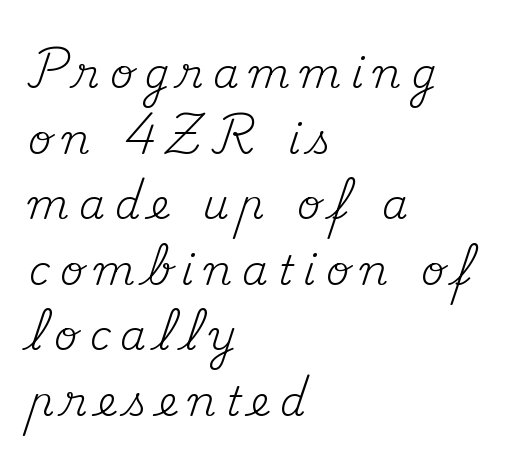
Stroke mass is kept to a normal reading level or below. Teacher's note: observe the even left margin — that is flush-left alignment. Characters follow at a spacing far wider than the type designer built in. Nobody drew a line under any word here. Baseline-to-baseline distance is the conventional proportion of letter height.
